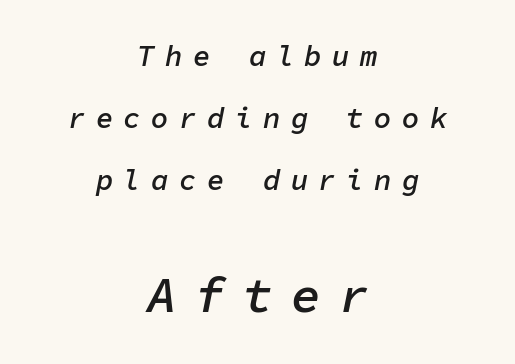
{"italic": "yes", "lean": "right", "slant_degrees": 11, "bold": "semi", "weight": "semibold", "width": "normal", "stroke_contrast": "low", "x_height": "medium", "monospaced": "yes", "underline": "no", "align": "center", "line_spacing": "loose", "line_spacing_ratio": 2.13, "letter_spacing": "wide", "letter_spacing_em": 0.36, "larger_block": "second", "size_ratio": 1.72, "glyph_px": 50}
